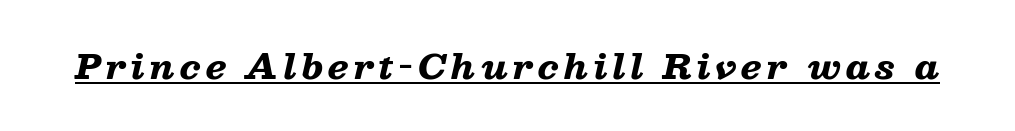
Q: Is the text bold? A: Yes.
Q: Is the text italic (slanted)? A: Yes, it leans right by about 13 degrees.
Q: Is the text underlined? A: Yes.
Q: Width (condensed, normal, or wide)? A: Wide.
Q: Stroke contrast? A: Low.
Q: x-height? A: Medium.
Q: Monospaced? A: No.
